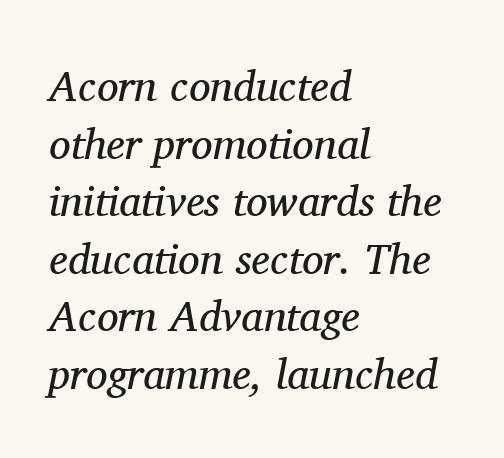
Q: Is the text bold? A: No.
Q: Is the text italic (slanted)? A: Yes, it leans right by about 11 degrees.
Q: Is the typeface a serif or a sans-serif typeface? A: Serif.
Q: Is the text underlined? A: No.
Q: How is the paragraph aligned? A: Left-aligned.
Q: Is the spacing between letters normal or unusually wide? A: Normal.
Q: Is the spacing between lines tight, normal or loose? A: Normal.
Q: Width (condensed, normal, or wide)? A: Normal.
Q: Stroke contrast? A: Medium.
Q: x-height? A: Medium.
Q: Monospaced? A: No.
